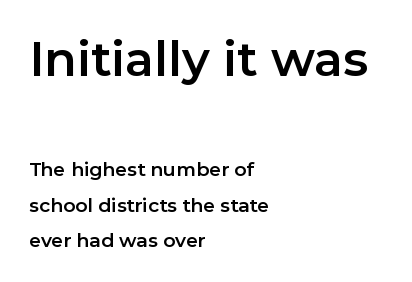
The image shows 48 px sans-serif type, upright; set left-aligned, line spacing 1.87x, normal letter spacing, not underlined; the first (top) block is 2.53x larger; low stroke contrast and a medium x-height.
